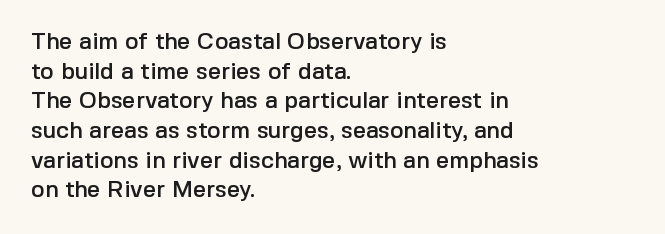
Descenders are the only things crossing below the line. A classic flush-left, rag-right setting is used for this passage. Upright lettering throughout. Quick note: interline space is typical. Letter spacing: default.
